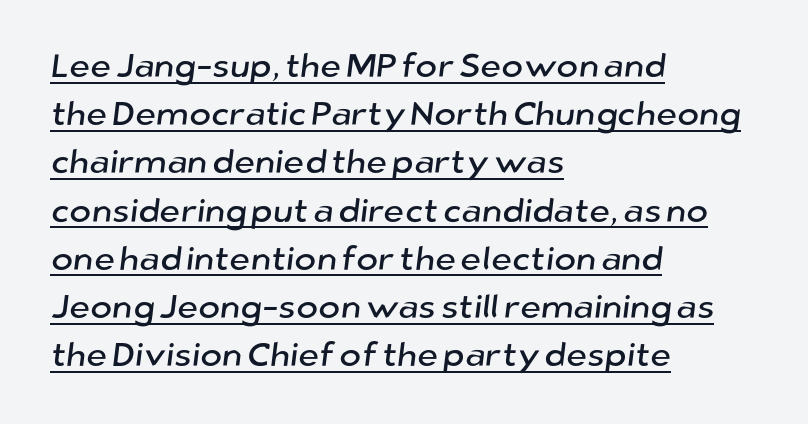
Normally led — the rows are evenly, conventionally spaced. Students, observe the line beneath the letters — that is underlining. Words appear dense and cohesive because spacing is normal. Proportional: the letters do not fall into vertical columns.
